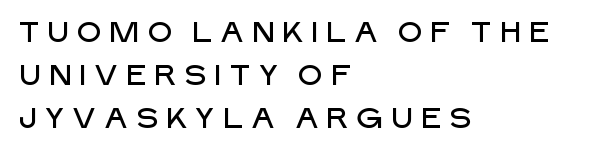
Q: Is the text italic (slanted)? A: No, it is upright.
Q: Is the typeface a serif or a sans-serif typeface? A: Sans-serif.
Q: Is the text underlined? A: No.
Q: How is the paragraph aligned? A: Left-aligned.
Q: Is the spacing between letters normal or unusually wide? A: Unusually wide.
Q: Is the spacing between lines tight, normal or loose? A: Normal.
Q: Width (condensed, normal, or wide)? A: Normal.
Q: Stroke contrast? A: Low.
Q: x-height? A: Large.
Q: Monospaced? A: No.
